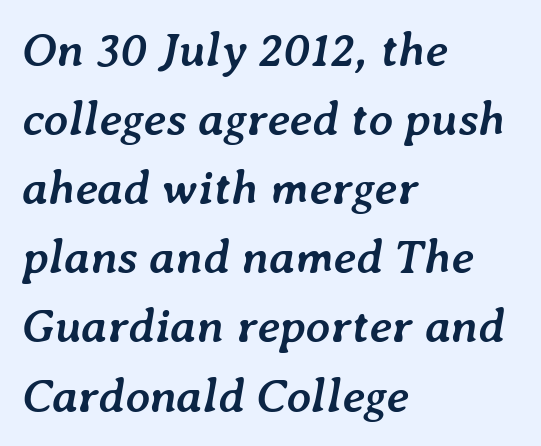
Only glyphs here, with clear space below each row. The letters advance in unequal steps, a hallmark of proportional type. The letters sit at their default tracking, neither squeezed nor spread. Does the lettering tilt? It does — this is italic.
